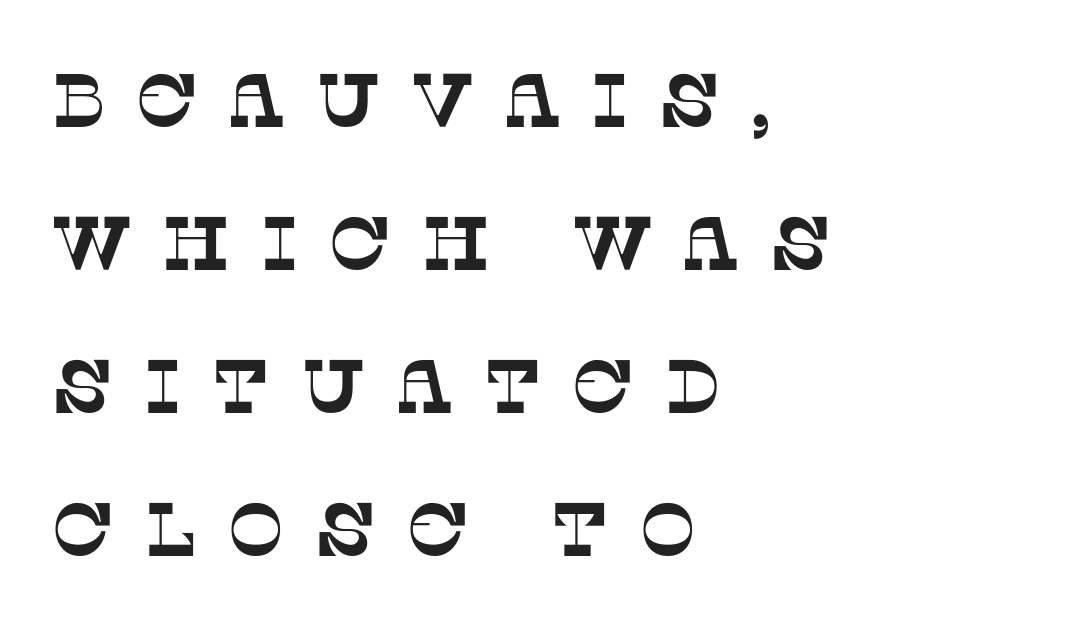
Letters rest on an invisible, unmarked baseline. The face used here is proportionally spaced, like ordinary book or web type. To sum up the face: it has serifs. The letters are spread apart with noticeably loose tracking.
